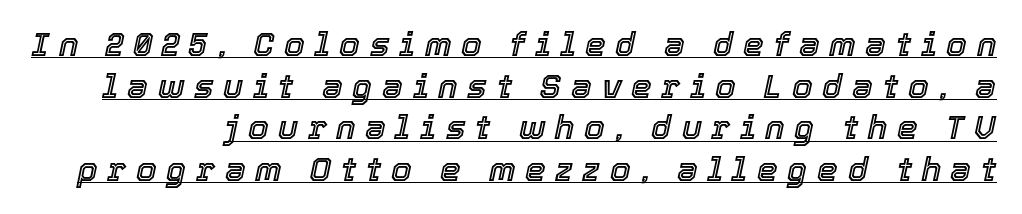
Q: Is the text italic (slanted)? A: Yes, it leans right by about 12 degrees.
Q: Is the text underlined? A: Yes.
Q: Is the spacing between letters normal or unusually wide? A: Unusually wide.
Q: Is the spacing between lines tight, normal or loose? A: Normal.
Q: Width (condensed, normal, or wide)? A: Normal.
Q: x-height? A: Medium.
Q: Monospaced? A: No.
